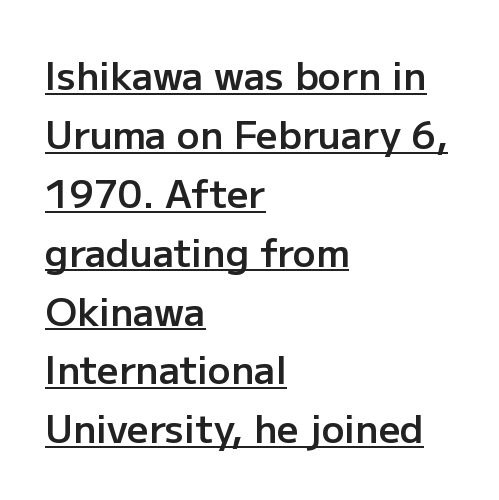
{"serif": "no", "italic": "no", "bold": "semi", "weight": "semibold", "width": "normal", "stroke_contrast": "low", "x_height": "medium", "monospaced": "no", "underline": "yes", "align": "left", "line_spacing": "normal", "line_spacing_ratio": 1.55, "letter_spacing": "normal", "letter_spacing_em": 0.0, "glyph_px": 38}
